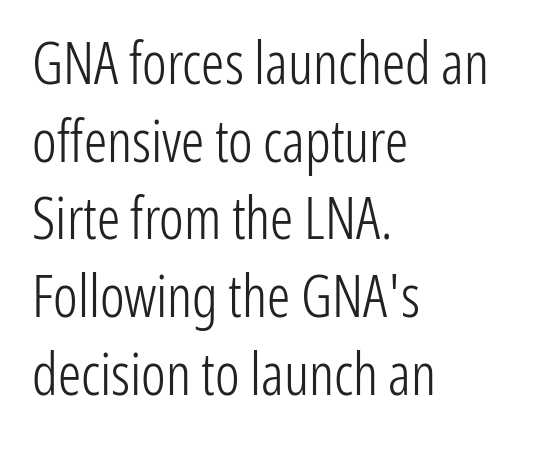
The image shows 58 px light, condensed sans-serif type, upright; set left-aligned, normal line spacing (1.34x), normal letter spacing, not underlined; low stroke contrast and a medium x-height.
